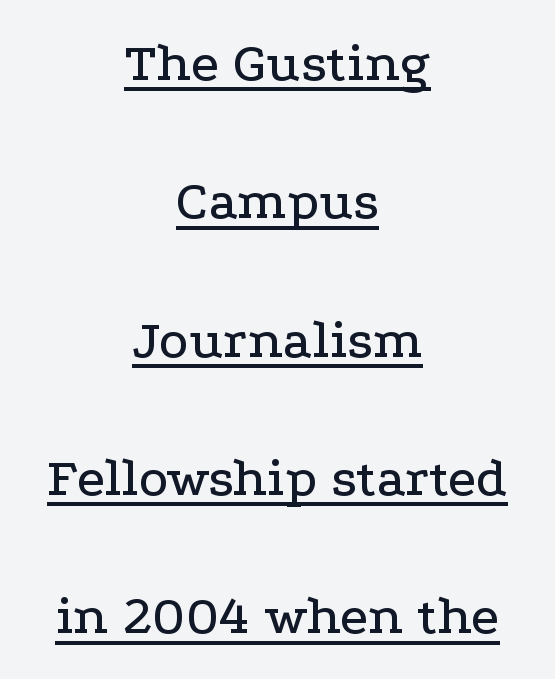
The image shows 56 px wide serif type, upright; set centered, loose line spacing (2.47x), normal letter spacing, underlined; low stroke contrast and a medium x-height.
